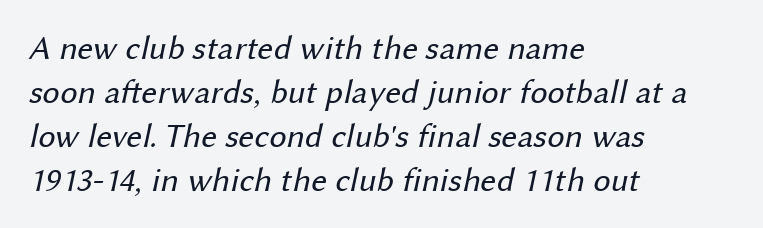
The specimen omits any rule beneath the text block's lines. Horizontal bands of white between lines are of average thickness. Vertical stems look standard width or narrower in stroke. Layout note: lines flush left.
